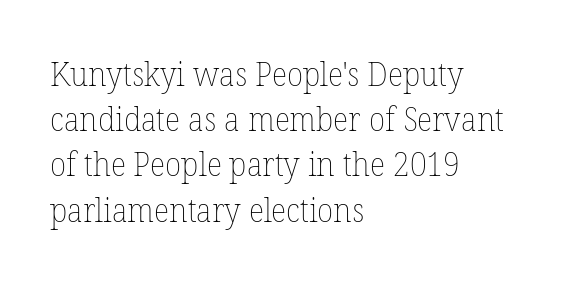
The setting favours the left margin, as ordinary paragraphs usually do. Check the space under the baseline: it is left empty. This is not heavy type; no bold has been used. Interline gaps are of average width in this sample.
